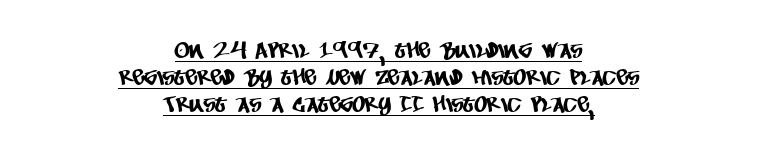
{"underline": "yes", "align": "center", "line_spacing_ratio": 1.23, "letter_spacing": "normal", "letter_spacing_em": 0.0, "glyph_px": 22}
